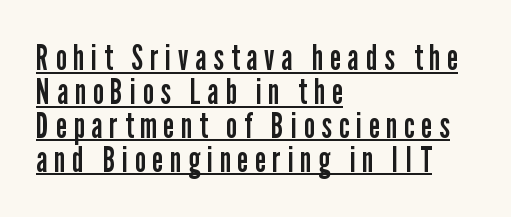
{"serif": "no", "italic": "no", "bold": "no", "weight": "regular", "width": "condensed", "stroke_contrast": "low", "x_height": "medium", "monospaced": "no", "underline": "yes", "align": "left", "line_spacing": "tight", "line_spacing_ratio": 0.97, "letter_spacing": "wide", "letter_spacing_em": 0.2, "glyph_px": 35}
